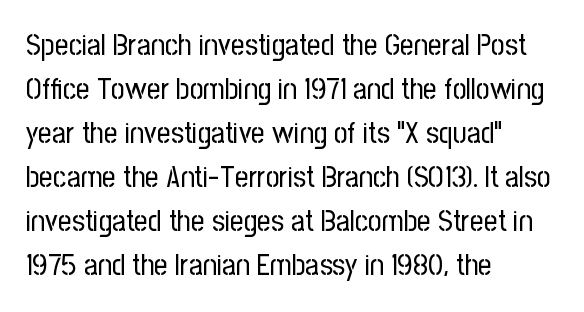
Q: Is the text bold? A: No.
Q: Is the text italic (slanted)? A: No, it is upright.
Q: Is the typeface a serif or a sans-serif typeface? A: Sans-serif.
Q: Is the text underlined? A: No.
Q: How is the paragraph aligned? A: Left-aligned.
Q: Is the spacing between letters normal or unusually wide? A: Normal.
Q: Is the spacing between lines tight, normal or loose? A: Normal.
Q: Width (condensed, normal, or wide)? A: Condensed.
Q: Stroke contrast? A: Low.
Q: x-height? A: Medium.
Q: Monospaced? A: No.
